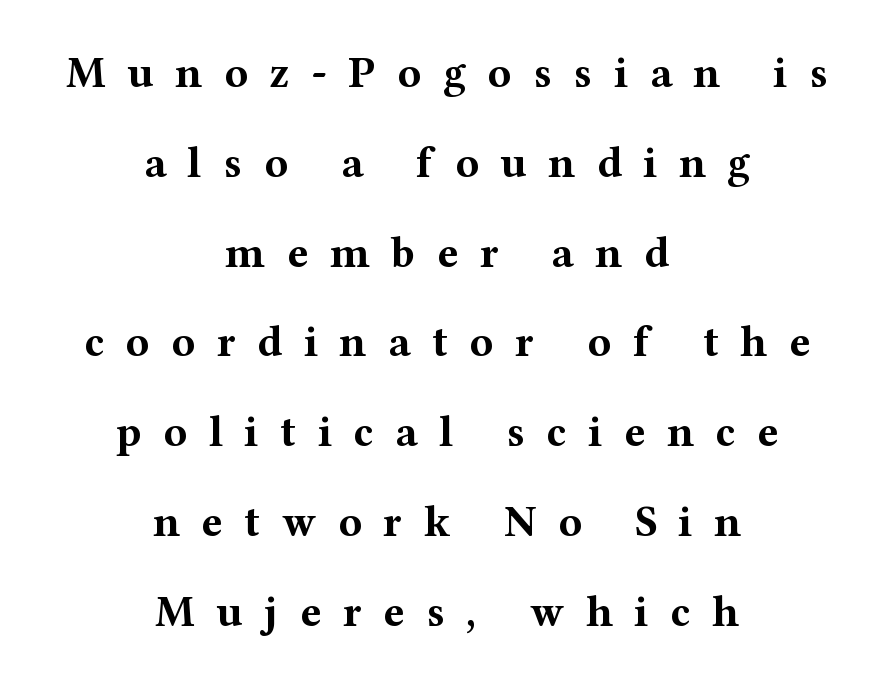
The image shows 44 px bold, wide serif type, upright; set centered, loose line spacing (2.04x), unusually wide letter spacing (+0.49 em), not underlined; medium stroke contrast and a medium x-height.
